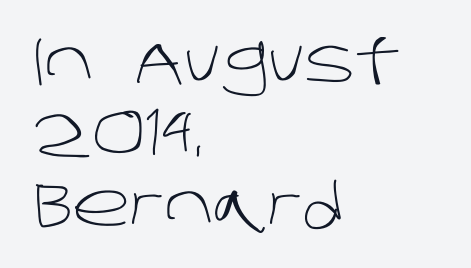
{"serif": "no", "bold": "no", "weight": "light", "width": "normal", "stroke_contrast": "low", "x_height": "large", "monospaced": "no", "underline": "no", "align": "left", "line_spacing_ratio": 1.2, "letter_spacing": "normal", "letter_spacing_em": 0.0, "glyph_px": 60}
